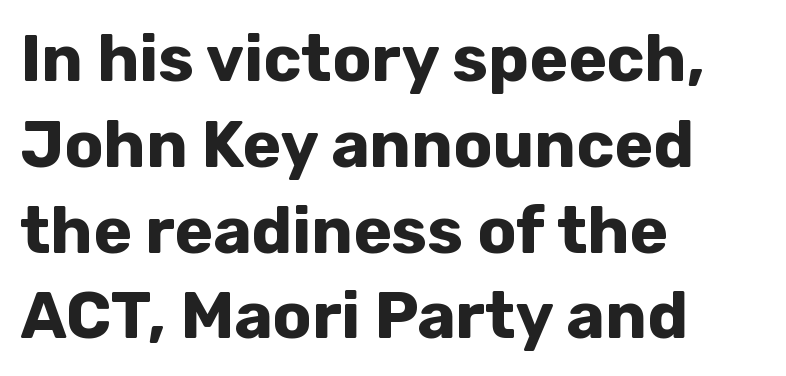
Q: Is the text bold? A: Yes.
Q: Is the text italic (slanted)? A: No, it is upright.
Q: Is the typeface a serif or a sans-serif typeface? A: Sans-serif.
Q: Is the text underlined? A: No.
Q: How is the paragraph aligned? A: Left-aligned.
Q: Is the spacing between letters normal or unusually wide? A: Normal.
Q: Is the spacing between lines tight, normal or loose? A: Normal.
Q: Width (condensed, normal, or wide)? A: Normal.
Q: Stroke contrast? A: Low.
Q: x-height? A: Medium.
Q: Monospaced? A: No.
